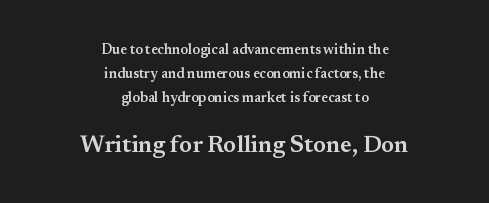
Q: Is the text bold? A: Semi-bold.
Q: Is the text italic (slanted)? A: No, it is upright.
Q: Is the text underlined? A: No.
Q: How is the paragraph aligned? A: Centered.
Q: Is the spacing between letters normal or unusually wide? A: Normal.
Q: Which block of text is set in a larger size, the first (top) or the second (bottom)? A: The second (bottom) one.
